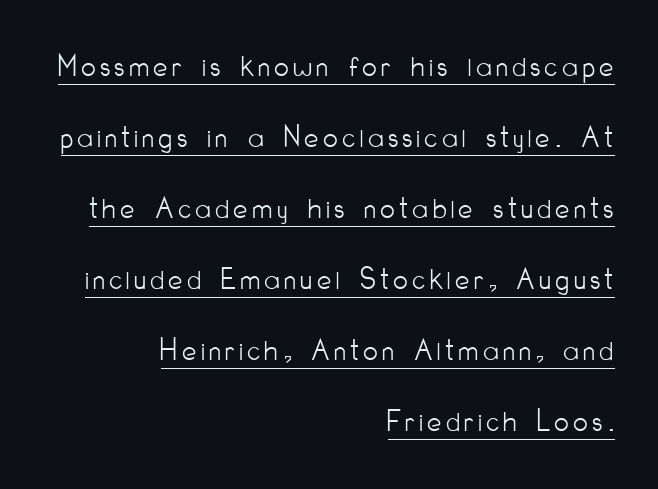
{"serif": "no", "italic": "no", "bold": "no", "weight": "light", "width": "condensed", "stroke_contrast": "low", "x_height": "small", "monospaced": "no", "underline": "yes", "align": "right", "line_spacing": "loose", "line_spacing_ratio": 2.22, "glyph_px": 32}
